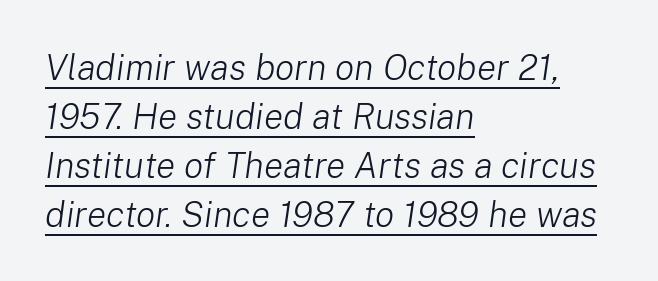
{"italic": "yes", "lean": "right", "slant_degrees": 8, "bold": "no", "weight": "light", "width": "normal", "stroke_contrast": "low", "x_height": "medium", "monospaced": "no", "underline": "yes", "align": "left", "line_spacing": "normal", "line_spacing_ratio": 1.36, "letter_spacing": "normal", "letter_spacing_em": 0.0, "glyph_px": 36}
